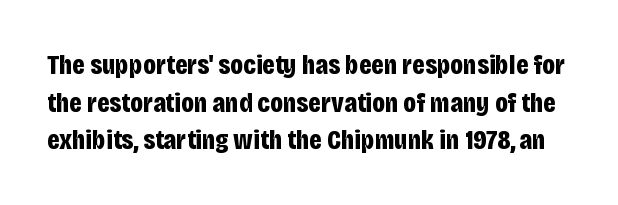
Q: Is the text bold? A: Yes.
Q: Is the text italic (slanted)? A: No, it is upright.
Q: Is the typeface a serif or a sans-serif typeface? A: Sans-serif.
Q: Is the text underlined? A: No.
Q: Is the spacing between letters normal or unusually wide? A: Normal.
Q: Is the spacing between lines tight, normal or loose? A: Normal.
Q: Width (condensed, normal, or wide)? A: Condensed.
Q: Stroke contrast? A: Low.
Q: x-height? A: Large.
Q: Monospaced? A: No.
